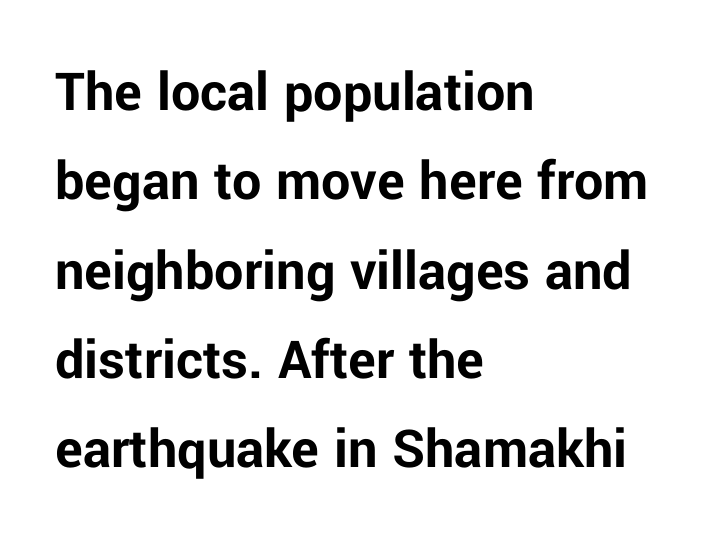
{"serif": "no", "italic": "no", "bold": "yes", "weight": "bold", "width": "normal", "stroke_contrast": "low", "x_height": "medium", "monospaced": "no", "underline": "no", "align": "left", "line_spacing": "normal", "line_spacing_ratio": 1.54, "letter_spacing": "normal", "letter_spacing_em": 0.0, "glyph_px": 58}
